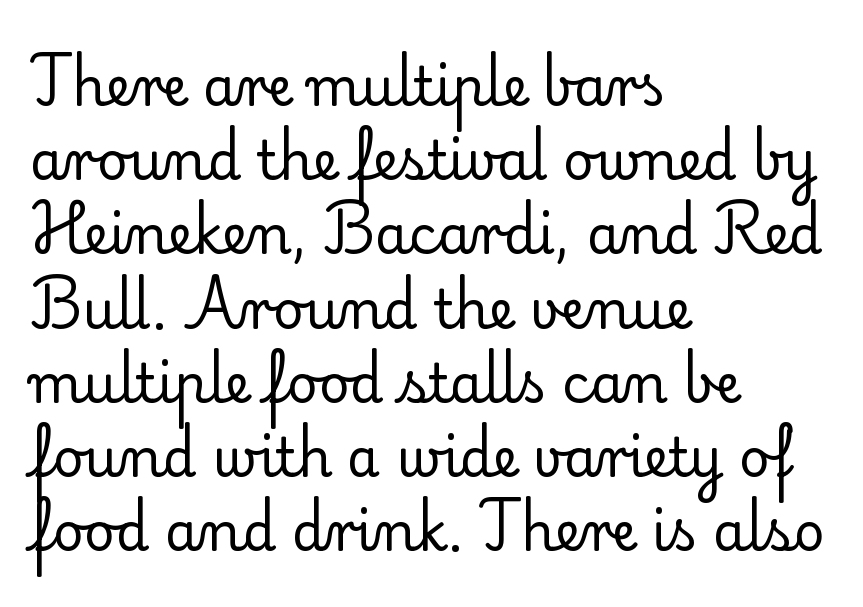
{"serif": "yes", "italic": "no", "bold": "no", "weight": "regular", "width": "normal", "stroke_contrast": "low", "x_height": "small", "monospaced": "no", "underline": "no", "align": "left", "line_spacing": "normal", "line_spacing_ratio": 1.4, "letter_spacing": "normal", "letter_spacing_em": 0.0, "glyph_px": 53}
